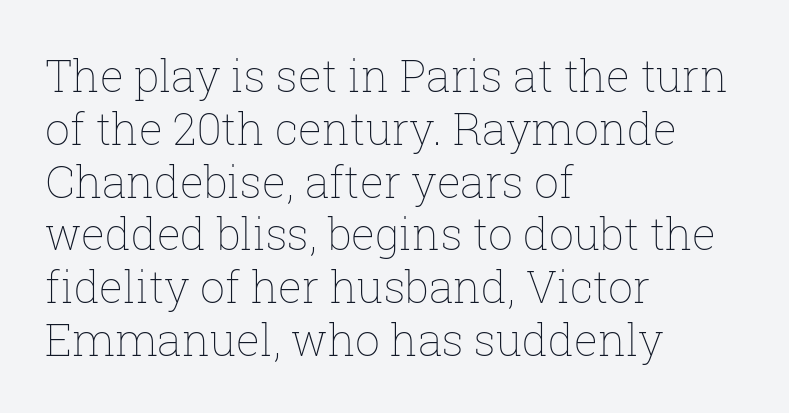
Q: Is the text bold? A: No.
Q: Is the text italic (slanted)? A: No, it is upright.
Q: Is the text underlined? A: No.
Q: How is the paragraph aligned? A: Left-aligned.
Q: Is the spacing between letters normal or unusually wide? A: Normal.
Q: Width (condensed, normal, or wide)? A: Normal.
Q: Stroke contrast? A: Low.
Q: x-height? A: Medium.
Q: Monospaced? A: No.
